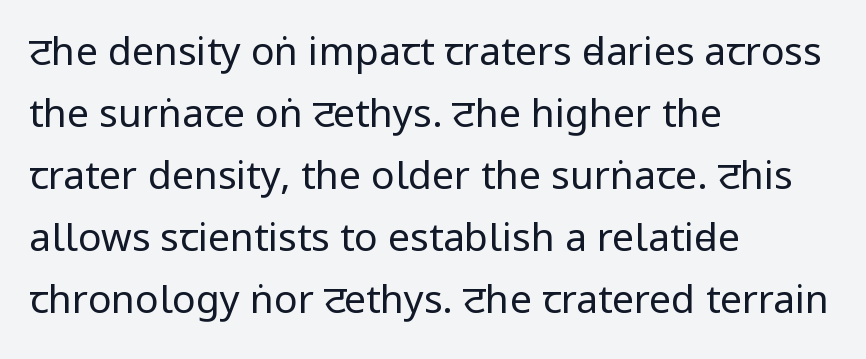
Italic: no, the glyphs are upright roman. Rule under the text: the space is simply empty. Weight: regular or lighter. Short and long lines alike share a common starting point at left. Check where the strokes stop: nothing finishes them off — pure sans.
